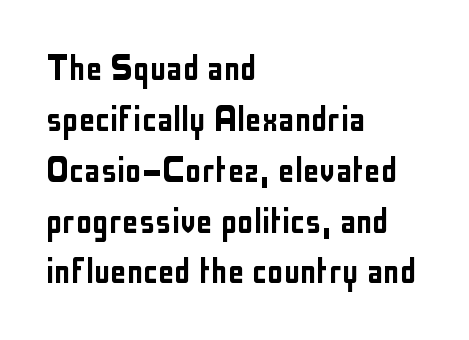
This is sans-serif lettering, the kind often seen on screens and signage. This sample uses plain, unmodified letter spacing. This rendering features lettering with no underline. Typeset ragged right — the left edge is the straight one. Posture: straight, roman, zero tilt. These lines are rendered in a variable-pitch font.
